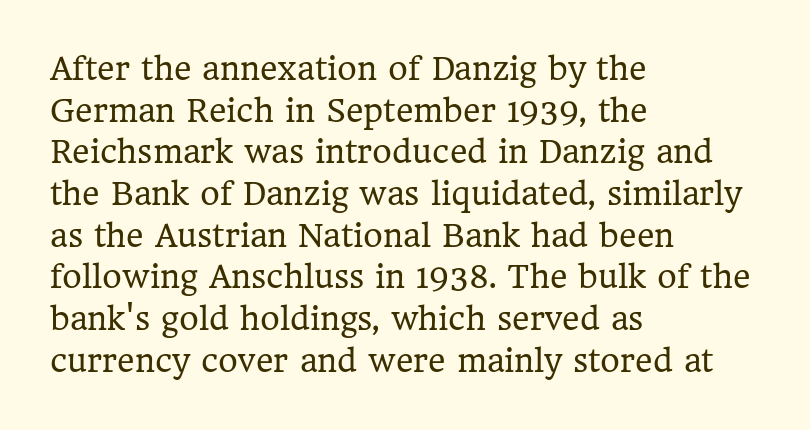
The image shows 30 px regular-weight serif type, upright; set left-aligned, normal line spacing (1.39x), normal letter spacing, not underlined; low stroke contrast and a medium x-height.
